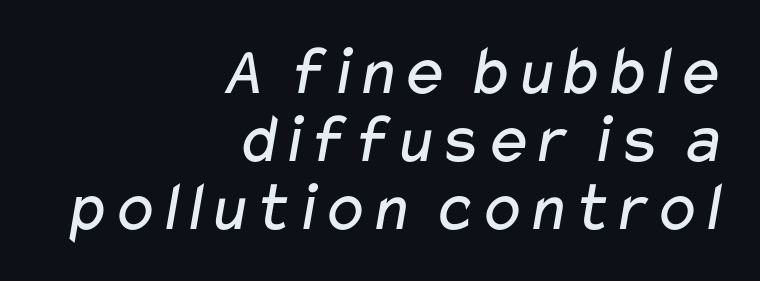
The image shows 71 px regular-weight, wide sans-serif type; set right-aligned, tight line spacing (0.96x), normal letter spacing, not underlined; low stroke contrast and a medium x-height.
